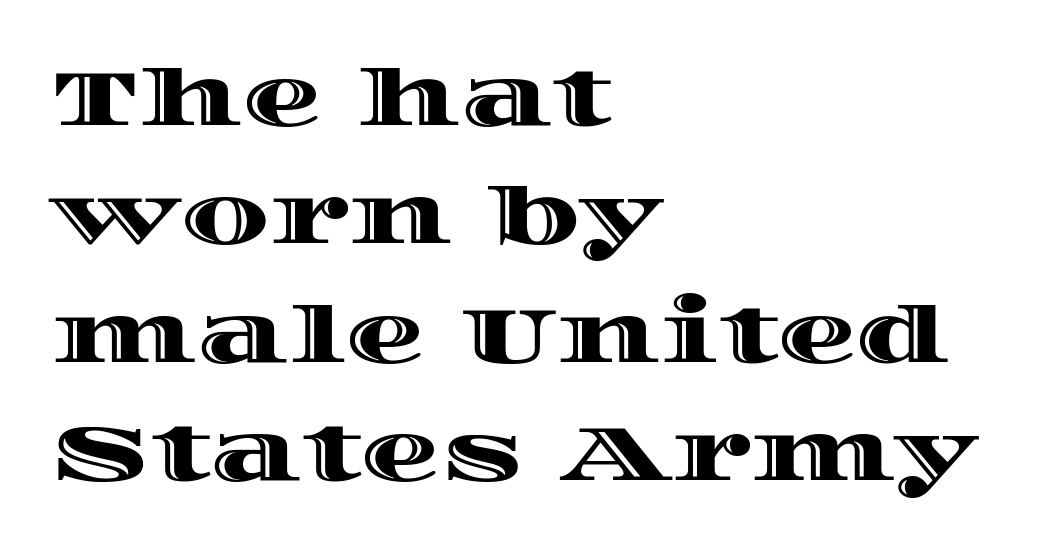
Q: Is the text italic (slanted)? A: No, it is upright.
Q: Is the text underlined? A: No.
Q: How is the paragraph aligned? A: Left-aligned.
Q: Is the spacing between letters normal or unusually wide? A: Normal.
Q: Is the spacing between lines tight, normal or loose? A: Normal.
Q: Width (condensed, normal, or wide)? A: Wide.
Q: x-height? A: Large.
Q: Monospaced? A: No.
